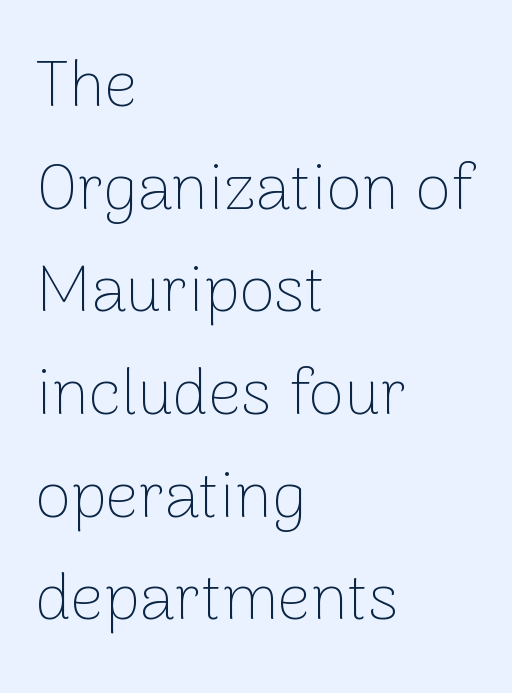
The image shows 65 px thin sans-serif type, upright; set left-aligned, normal line spacing (1.58x), normal letter spacing, not underlined; low stroke contrast and a medium x-height.
